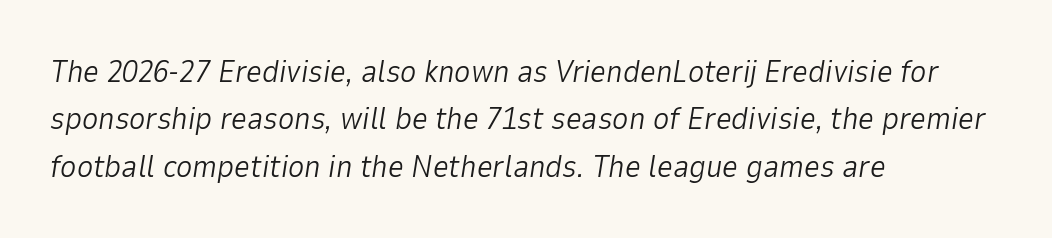
{"italic": "yes", "lean": "right", "slant_degrees": 9, "bold": "no", "weight": "light", "width": "normal", "stroke_contrast": "low", "x_height": "medium", "monospaced": "no", "underline": "no", "align": "left", "line_spacing": "normal", "line_spacing_ratio": 1.53, "letter_spacing": "normal", "letter_spacing_em": 0.0, "glyph_px": 31}
